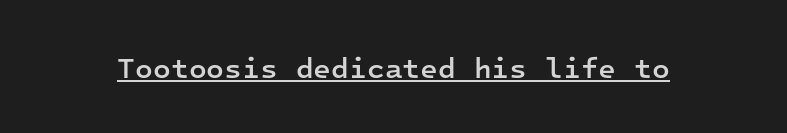
Serifs: no, the terminals of the letterforms are clean. Fixed-width glyphs throughout — classic coding-font behaviour. Is there any slant? The stems are plumb. Underline: present. The letterforms sit shoulder to shoulder at normal distance. Notice the strokes are somewhat thickened but not fully heavy: this is a semibold.
